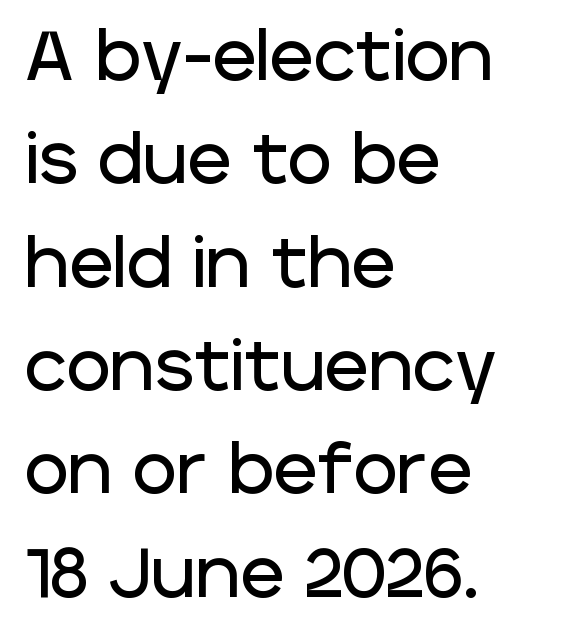
Q: Is the text italic (slanted)? A: No, it is upright.
Q: Is the typeface a serif or a sans-serif typeface? A: Sans-serif.
Q: Is the text underlined? A: No.
Q: How is the paragraph aligned? A: Left-aligned.
Q: Is the spacing between letters normal or unusually wide? A: Normal.
Q: Is the spacing between lines tight, normal or loose? A: Normal.
Q: Width (condensed, normal, or wide)? A: Normal.
Q: Stroke contrast? A: Low.
Q: x-height? A: Large.
Q: Monospaced? A: No.
